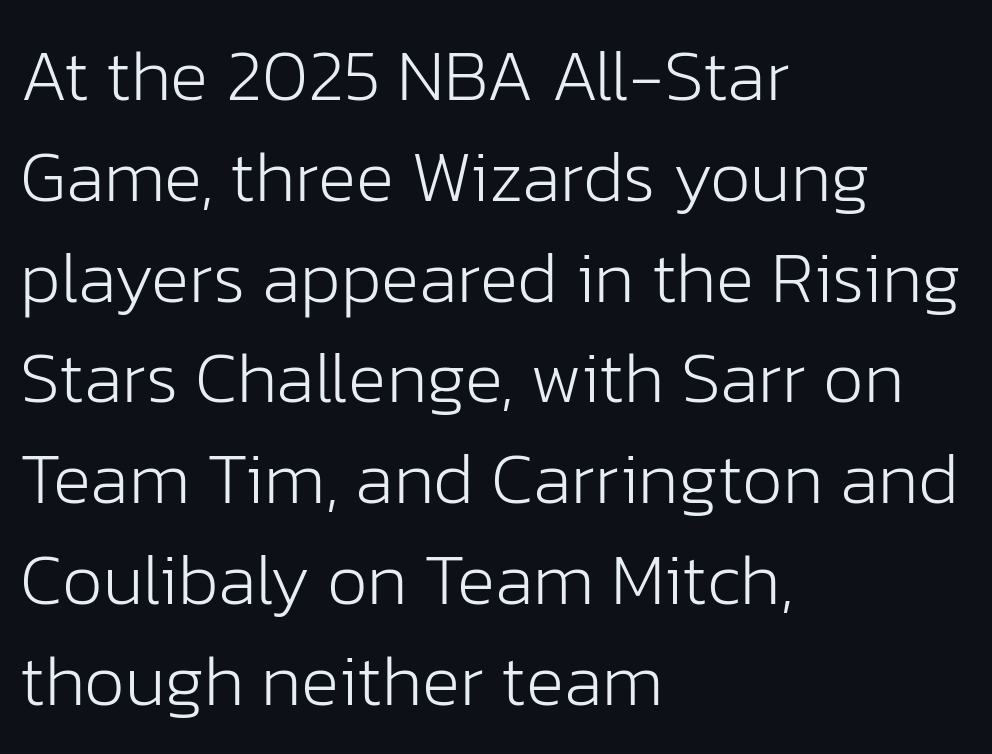
Q: Is the text bold? A: No.
Q: Is the text italic (slanted)? A: No, it is upright.
Q: Is the typeface a serif or a sans-serif typeface? A: Sans-serif.
Q: Is the text underlined? A: No.
Q: How is the paragraph aligned? A: Left-aligned.
Q: Is the spacing between letters normal or unusually wide? A: Normal.
Q: Is the spacing between lines tight, normal or loose? A: Normal.
Q: Width (condensed, normal, or wide)? A: Normal.
Q: Stroke contrast? A: Low.
Q: x-height? A: Medium.
Q: Monospaced? A: No.
